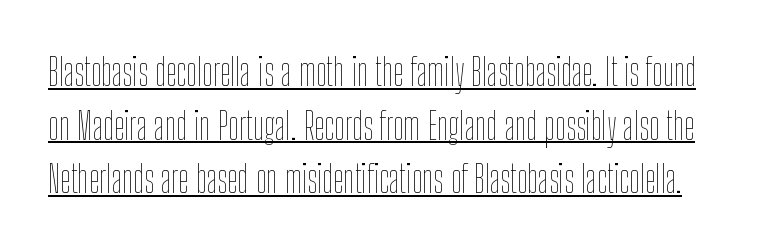
The image shows 38 px thin, condensed type, upright; set normal line spacing (1.41x), normal letter spacing, underlined; low stroke contrast and a medium x-height.
